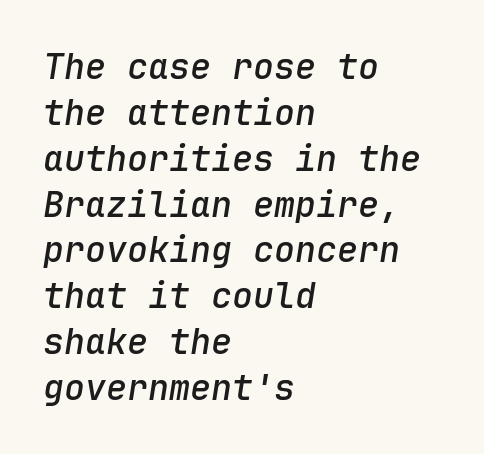
Q: Is the text bold? A: Semi-bold.
Q: Is the text italic (slanted)? A: Yes, it leans right by about 9 degrees.
Q: Is the text underlined? A: No.
Q: How is the paragraph aligned? A: Left-aligned.
Q: Is the spacing between letters normal or unusually wide? A: Normal.
Q: Is the spacing between lines tight, normal or loose? A: Normal.
Q: Width (condensed, normal, or wide)? A: Normal.
Q: Stroke contrast? A: Low.
Q: x-height? A: Medium.
Q: Monospaced? A: Yes.
